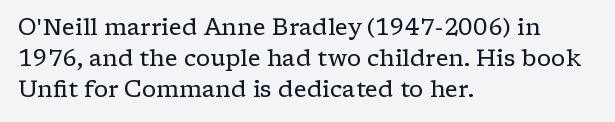
The image shows 23 px text type, upright; set left-aligned, normal line spacing (1.34x), normal letter spacing, not underlined.
